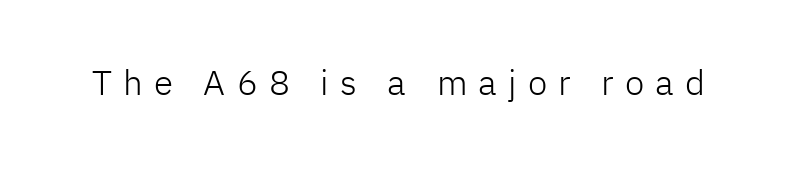
{"serif": "no", "italic": "no", "bold": "no", "weight": "light", "width": "normal", "stroke_contrast": "low", "x_height": "medium", "monospaced": "no", "underline": "no", "letter_spacing": "wide", "letter_spacing_em": 0.32, "glyph_px": 35}
